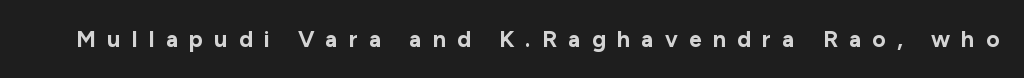
Q: Is the text bold? A: Yes.
Q: Is the text italic (slanted)? A: No, it is upright.
Q: Is the text underlined? A: No.
Q: Is the spacing between letters normal or unusually wide? A: Unusually wide.
